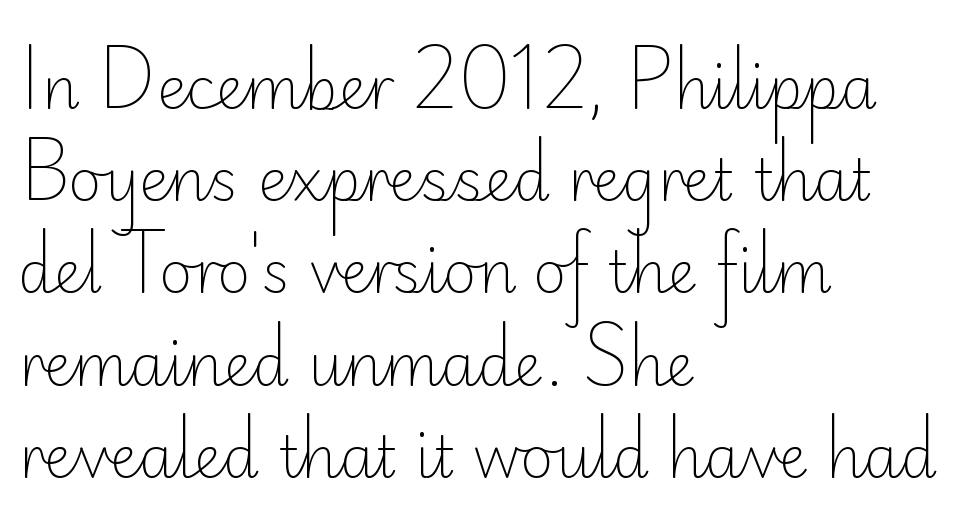
Character widths vary here, with narrow letters taking less room than wide ones. These lines stack with their left ends in a neat column. Is this a sans? Yes — the strokes have no serifs. A typesetter would mark this as roman, not italic.
